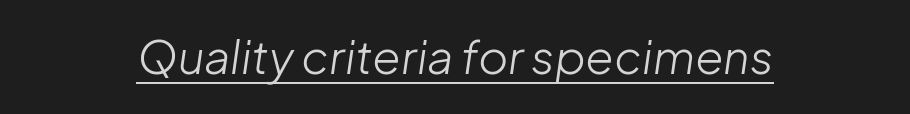
The image shows 46 px light type, italic (leaning right); set centered, normal letter spacing, underlined; low stroke contrast and a medium x-height.
